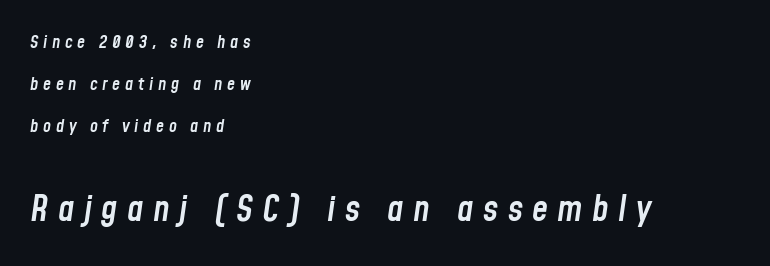
This sample uses an oblique cut, with every glyph tilted off the vertical. The designer gave the closing block more size than the opening block. Successive baselines arrive slowly, with a big drop between each. The rendering inserts visible extra space after every character. This sample has the flowing, uneven cadence of proportional lettering. Which margin do the lines hug? The left one — the right edge is uneven.
